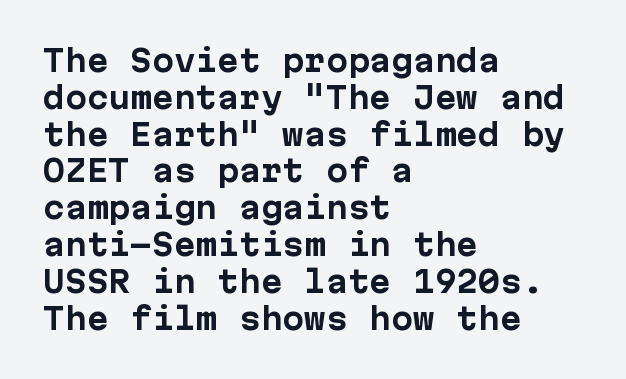
Q: Is the text bold? A: Yes.
Q: Is the text italic (slanted)? A: No, it is upright.
Q: Is the typeface a serif or a sans-serif typeface? A: Sans-serif.
Q: Is the text underlined? A: No.
Q: How is the paragraph aligned? A: Left-aligned.
Q: Is the spacing between letters normal or unusually wide? A: Normal.
Q: Is the spacing between lines tight, normal or loose? A: Normal.
Q: Width (condensed, normal, or wide)? A: Normal.
Q: Stroke contrast? A: Low.
Q: x-height? A: Medium.
Q: Monospaced? A: Yes.
